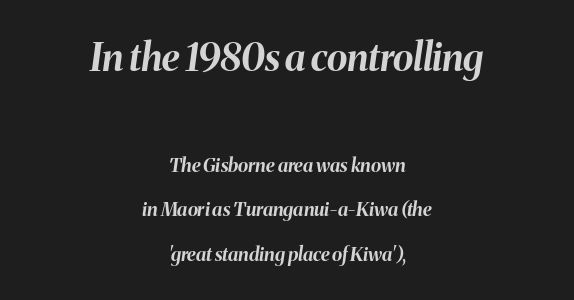
The image shows 38 px bold type, italic (leaning right); set centered, loose line spacing (2.35x), normal letter spacing, not underlined; the first (top) block is 2.0x larger; medium stroke contrast and a medium x-height.
